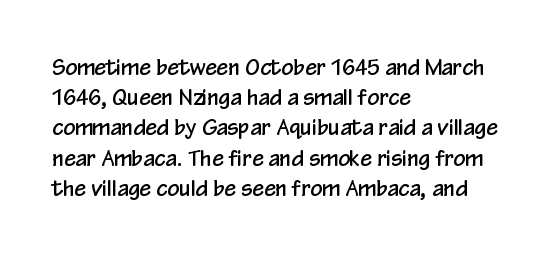
The image shows 21 px text type, upright; set left-aligned, normal line spacing (1.44x), normal letter spacing, not underlined.
